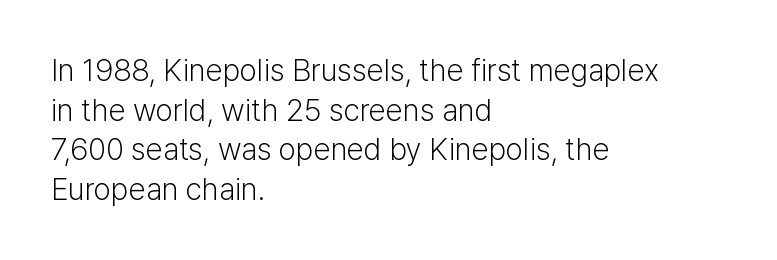
Q: Is the text bold? A: No.
Q: Is the text italic (slanted)? A: No, it is upright.
Q: Is the typeface a serif or a sans-serif typeface? A: Sans-serif.
Q: Is the text underlined? A: No.
Q: How is the paragraph aligned? A: Left-aligned.
Q: Is the spacing between letters normal or unusually wide? A: Normal.
Q: Is the spacing between lines tight, normal or loose? A: Normal.
Q: Width (condensed, normal, or wide)? A: Normal.
Q: Stroke contrast? A: Low.
Q: x-height? A: Medium.
Q: Monospaced? A: No.
